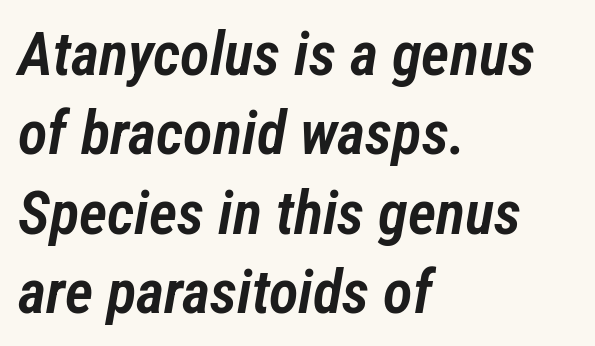
Q: Is the text bold? A: Semi-bold.
Q: Is the text italic (slanted)? A: Yes, it leans right by about 12 degrees.
Q: Is the text underlined? A: No.
Q: How is the paragraph aligned? A: Left-aligned.
Q: Is the spacing between letters normal or unusually wide? A: Normal.
Q: Is the spacing between lines tight, normal or loose? A: Normal.
Q: Width (condensed, normal, or wide)? A: Condensed.
Q: Stroke contrast? A: Low.
Q: x-height? A: Medium.
Q: Monospaced? A: No.
